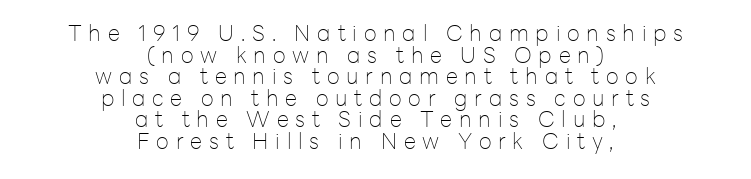
Q: Is the text bold? A: No.
Q: Is the text italic (slanted)? A: No, it is upright.
Q: Is the text underlined? A: No.
Q: How is the paragraph aligned? A: Centered.
Q: Is the spacing between letters normal or unusually wide? A: Unusually wide.
Q: Is the spacing between lines tight, normal or loose? A: Tight.
